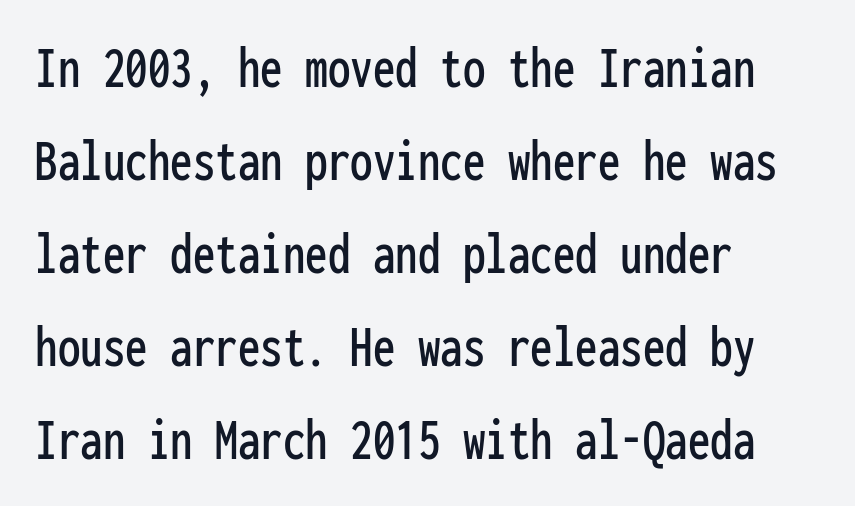
{"serif": "no", "italic": "no", "width": "condensed", "stroke_contrast": "low", "x_height": "medium", "monospaced": "yes", "underline": "no", "align": "left", "line_spacing": "normal", "line_spacing_ratio": 1.55, "letter_spacing": "normal", "letter_spacing_em": 0.0, "glyph_px": 60}
